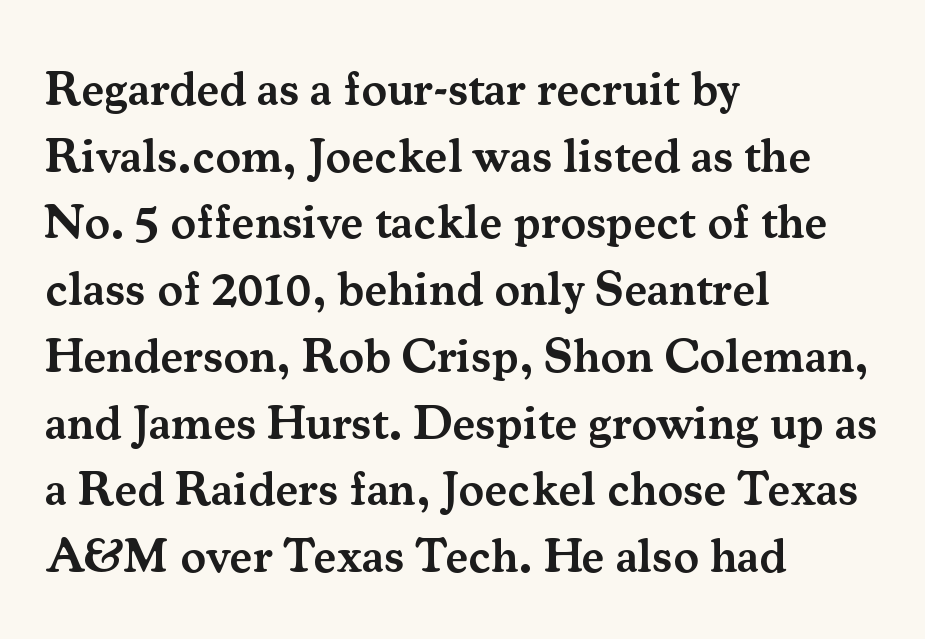
The image shows 48 px semibold serif type, upright; set left-aligned, normal line spacing (1.39x), normal letter spacing, not underlined; medium stroke contrast and a small x-height.
